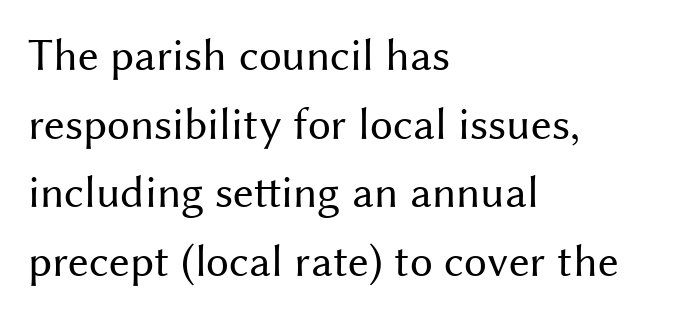
{"serif": "no", "italic": "no", "bold": "no", "weight": "regular", "width": "normal", "stroke_contrast": "medium", "x_height": "medium", "monospaced": "no", "underline": "no", "align": "left", "line_spacing": "normal", "line_spacing_ratio": 1.49, "letter_spacing": "normal", "letter_spacing_em": 0.0, "glyph_px": 46}
